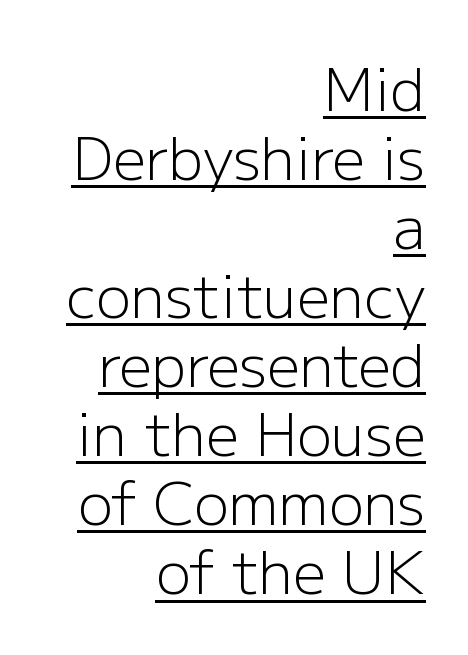
The image shows 58 px light sans-serif type, upright; set right-aligned, line spacing 1.19x, normal letter spacing, underlined; low stroke contrast and a medium x-height.
